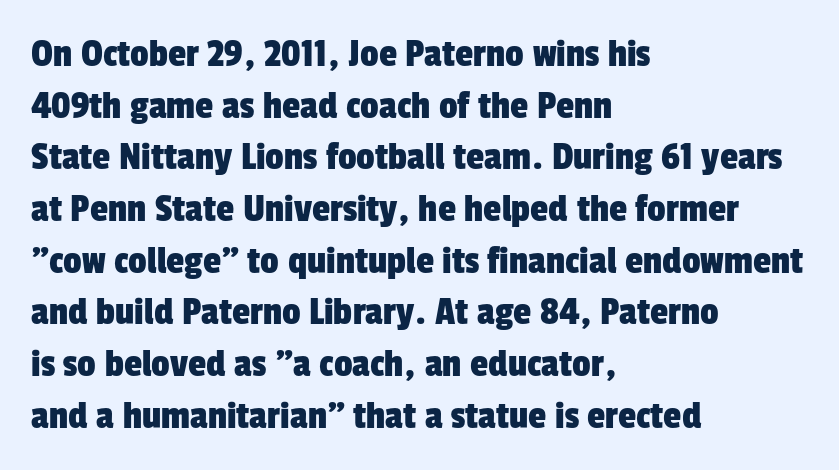
{"serif": "no", "width": "condensed", "stroke_contrast": "low", "x_height": "medium", "monospaced": "no", "underline": "no", "align": "left", "line_spacing": "normal", "line_spacing_ratio": 1.26, "letter_spacing": "normal", "letter_spacing_em": 0.0, "glyph_px": 41}
